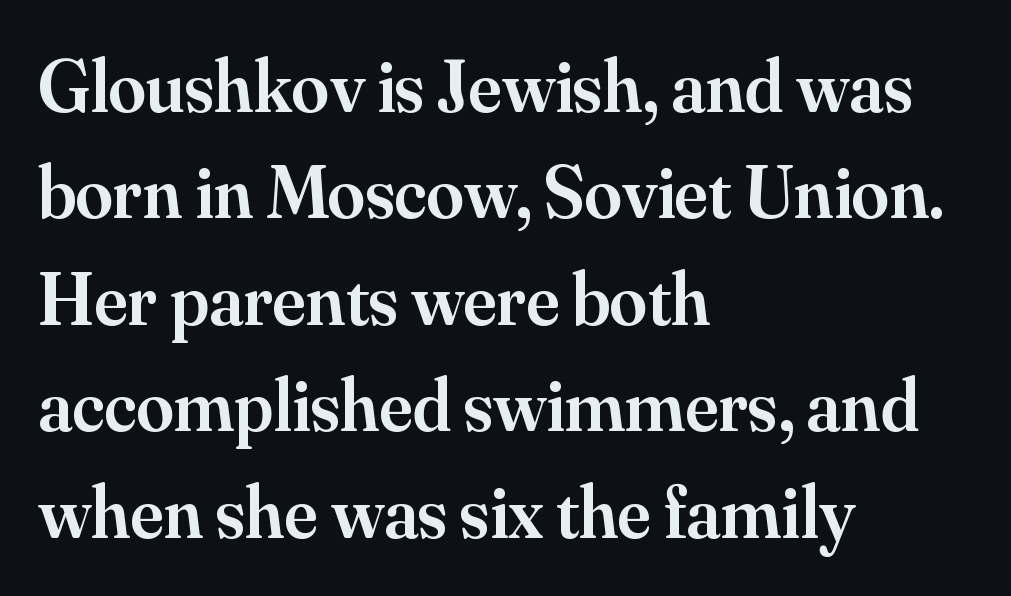
Letter spacing: default. This is serif lettering, the kind often seen in printed books. Type without underlining. Each glyph is drawn with semibold strokes, heavier than normal yet not fully bold.
